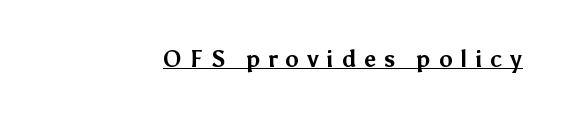
Q: Is the text bold? A: Yes.
Q: Is the text italic (slanted)? A: No, it is upright.
Q: Is the text underlined? A: Yes.
Q: Is the spacing between letters normal or unusually wide? A: Unusually wide.
